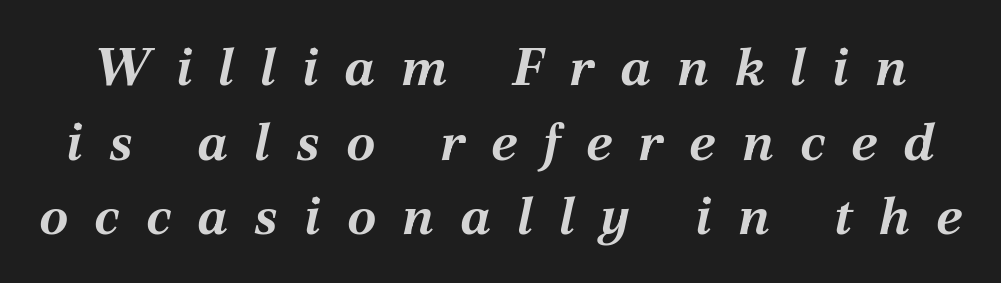
{"italic": "yes", "lean": "right", "slant_degrees": 12, "bold": "yes", "weight": "bold", "width": "normal", "stroke_contrast": "medium", "x_height": "medium", "monospaced": "no", "underline": "no", "line_spacing": "normal", "line_spacing_ratio": 1.41, "letter_spacing": "wide", "letter_spacing_em": 0.49, "glyph_px": 53}
